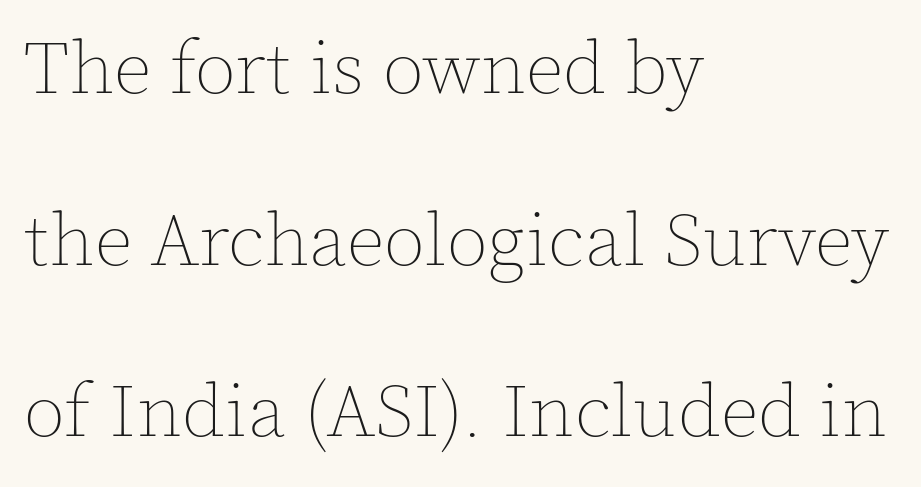
The image shows 75 px thin type, upright; set left-aligned, loose line spacing (2.29x), normal letter spacing, not underlined; a medium x-height.
